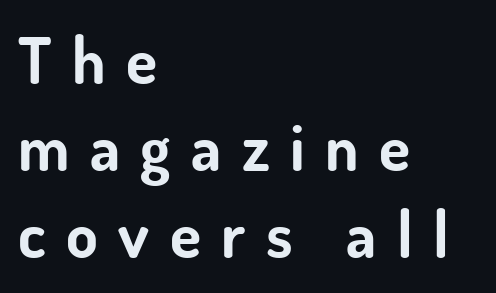
Q: Is the text bold? A: Yes.
Q: Is the text italic (slanted)? A: No, it is upright.
Q: Is the typeface a serif or a sans-serif typeface? A: Sans-serif.
Q: Is the text underlined? A: No.
Q: How is the paragraph aligned? A: Left-aligned.
Q: Is the spacing between letters normal or unusually wide? A: Unusually wide.
Q: Is the spacing between lines tight, normal or loose? A: Normal.
Q: Width (condensed, normal, or wide)? A: Normal.
Q: Stroke contrast? A: Low.
Q: x-height? A: Small.
Q: Monospaced? A: No.
